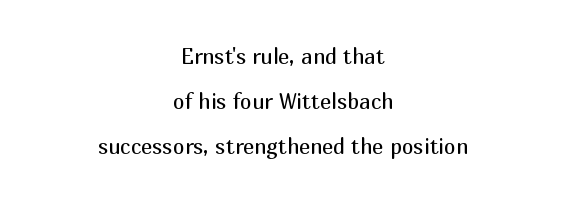
Q: Is the text bold? A: No.
Q: Is the text italic (slanted)? A: No, it is upright.
Q: Is the text underlined? A: No.
Q: How is the paragraph aligned? A: Centered.
Q: Is the spacing between letters normal or unusually wide? A: Normal.
Q: Is the spacing between lines tight, normal or loose? A: Loose.
